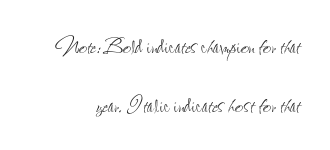
Q: Is the text bold? A: No.
Q: Is the text italic (slanted)? A: Yes.
Q: Is the text underlined? A: No.
Q: Is the spacing between letters normal or unusually wide? A: Normal.
Q: Is the spacing between lines tight, normal or loose? A: Loose.
Q: Width (condensed, normal, or wide)? A: Condensed.
Q: Stroke contrast? A: Low.
Q: x-height? A: Small.
Q: Monospaced? A: No.
